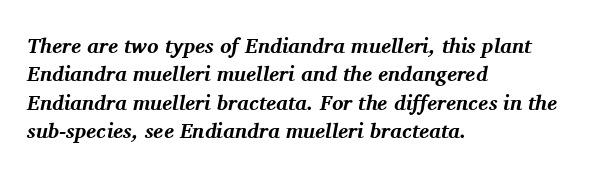
Q: Is the text bold? A: Yes.
Q: Is the text italic (slanted)? A: Yes, it leans right by about 11 degrees.
Q: Is the text underlined? A: No.
Q: How is the paragraph aligned? A: Left-aligned.
Q: Is the spacing between letters normal or unusually wide? A: Normal.
Q: Is the spacing between lines tight, normal or loose? A: Normal.
